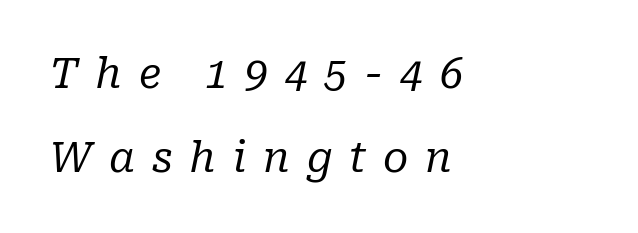
The tracking jumps out immediately: characters are airy and widely separated. The font family rendered here belongs to the serif group. This is oblique type, the kind used for emphasis or titles. Character widths vary here, with narrow letters taking less room than wide ones. These lines are set flush left with a ragged right edge. Weight: regular or lighter.
